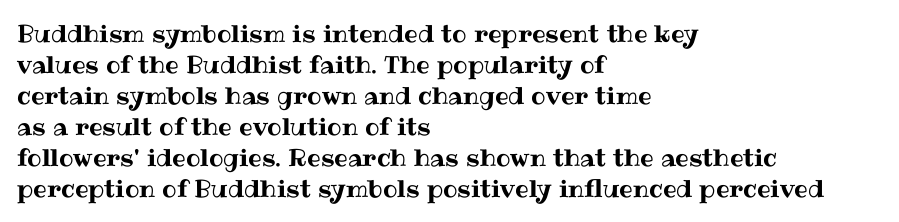
The rag falls on the right side of this text block. How would I describe the line gaps? Plain and ordinary. Ordinary non-slanted type is in use. The gaps between neighbouring characters are ordinary and unremarkable.
